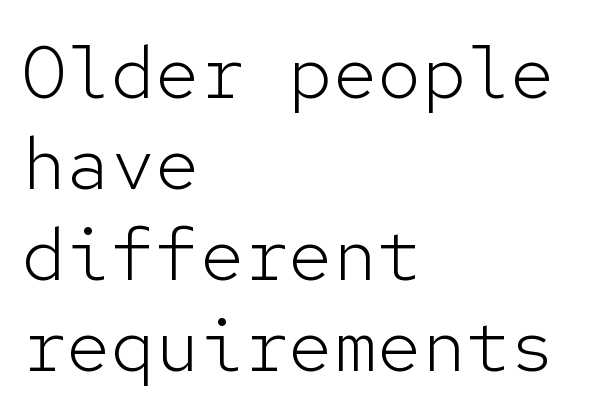
{"serif": "no", "italic": "no", "bold": "no", "weight": "light", "width": "normal", "stroke_contrast": "low", "x_height": "medium", "monospaced": "yes", "underline": "no", "align": "left", "line_spacing_ratio": 1.23, "letter_spacing": "normal", "letter_spacing_em": 0.0, "glyph_px": 74}
